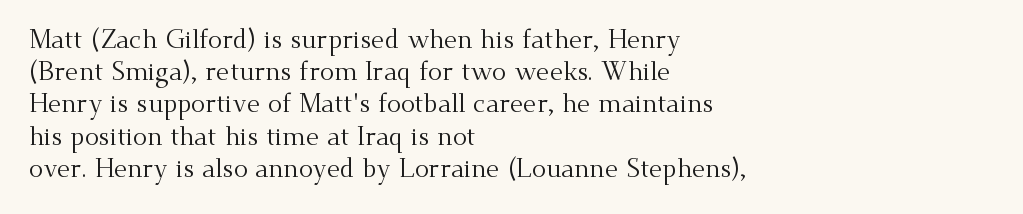
Q: Is the text bold? A: No.
Q: Is the text italic (slanted)? A: No, it is upright.
Q: Is the text underlined? A: No.
Q: How is the paragraph aligned? A: Left-aligned.
Q: Is the spacing between letters normal or unusually wide? A: Normal.
